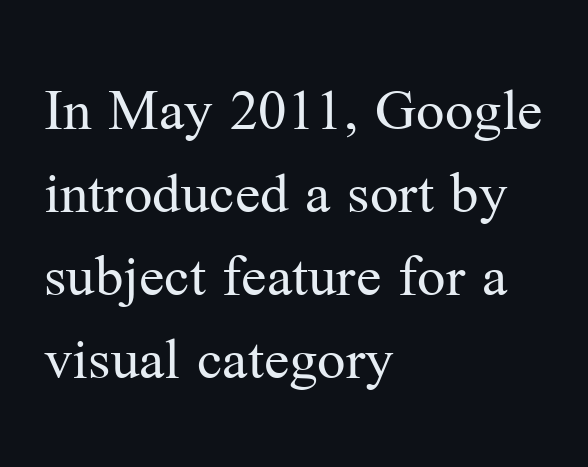
Q: Is the text bold? A: No.
Q: Is the text italic (slanted)? A: No, it is upright.
Q: Is the typeface a serif or a sans-serif typeface? A: Serif.
Q: Is the text underlined? A: No.
Q: How is the paragraph aligned? A: Left-aligned.
Q: Is the spacing between letters normal or unusually wide? A: Normal.
Q: Is the spacing between lines tight, normal or loose? A: Normal.
Q: Width (condensed, normal, or wide)? A: Normal.
Q: Stroke contrast? A: Medium.
Q: x-height? A: Medium.
Q: Monospaced? A: No.
